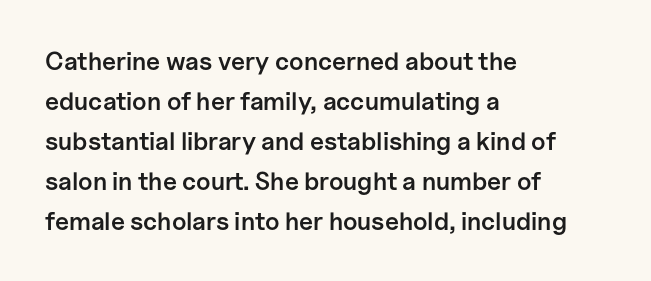
Q: Is the text bold? A: Semi-bold.
Q: Is the text italic (slanted)? A: No, it is upright.
Q: Is the text underlined? A: No.
Q: How is the paragraph aligned? A: Left-aligned.
Q: Is the spacing between letters normal or unusually wide? A: Normal.
Q: Is the spacing between lines tight, normal or loose? A: Normal.
